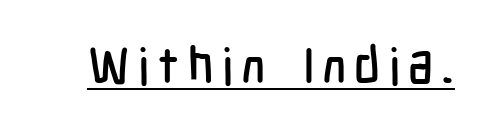
The image shows 49 px condensed sans-serif type, upright; set underlined; low stroke contrast and a medium x-height.
